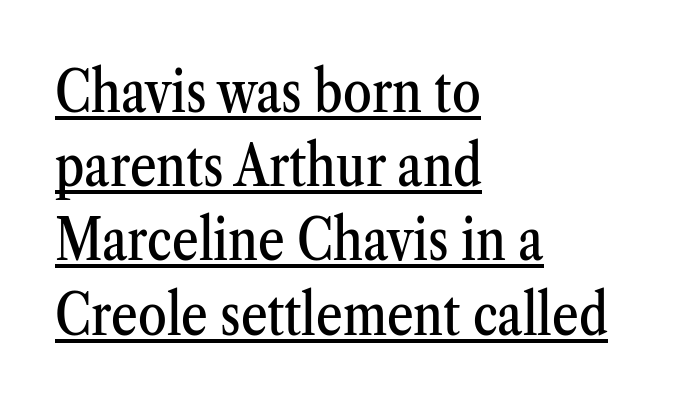
{"serif": "yes", "italic": "no", "width": "condensed", "stroke_contrast": "medium", "x_height": "medium", "monospaced": "no", "underline": "yes", "align": "left", "line_spacing": "normal", "line_spacing_ratio": 1.28, "letter_spacing": "normal", "letter_spacing_em": 0.0, "glyph_px": 58}
